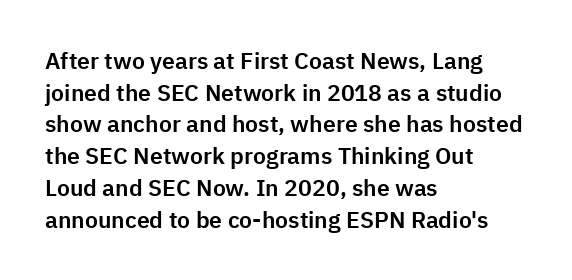
The image shows 23 px text type, upright; set left-aligned, normal line spacing (1.38x), normal letter spacing, not underlined.
